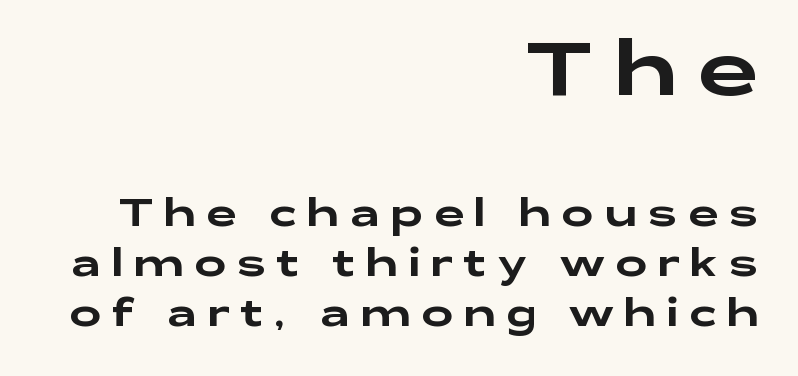
{"serif": "no", "italic": "no", "width": "wide", "stroke_contrast": "low", "x_height": "medium", "monospaced": "no", "underline": "no", "align": "right", "line_spacing": "normal", "line_spacing_ratio": 1.31, "letter_spacing": "wide", "letter_spacing_em": 0.28, "larger_block": "first", "size_ratio": 1.97, "glyph_px": 75}
